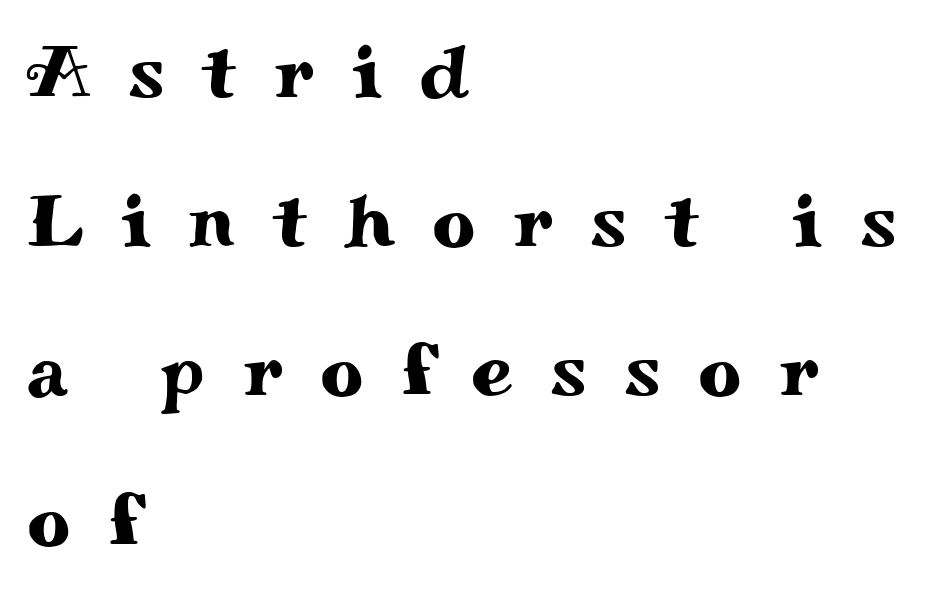
The image shows 75 px wide serif type, upright; set left-aligned, loose line spacing (1.99x), unusually wide letter spacing (+0.5 em), not underlined; medium stroke contrast and a small x-height.
